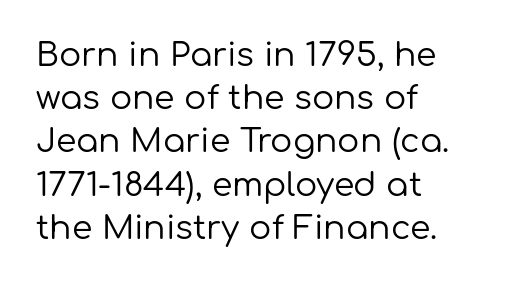
The letters sit at their default tracking, neither squeezed nor spread. Notice how the stems are strictly vertical — no italics here. The lines sit at an ordinary, default distance from one another. Is this a fixed-width face? No — the glyphs have proportional, varying widths.
